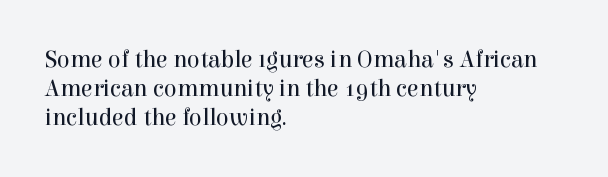
Horizontal alignment here is leftward, the default for most running prose. Is the stroke heavy? The answer is a plain regular-or-lighter. Posture: upright roman. The baseline area is clear. Between one letter and the next there's only the usual sliver of space.
